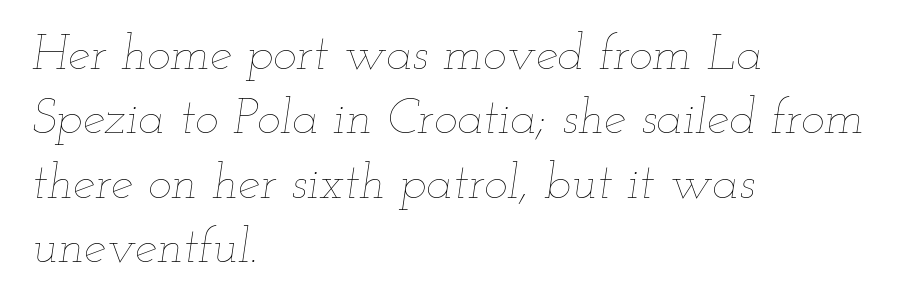
{"italic": "yes", "lean": "right", "slant_degrees": 12, "bold": "no", "weight": "thin", "width": "wide", "stroke_contrast": "low", "x_height": "small", "monospaced": "no", "underline": "no", "align": "left", "line_spacing": "normal", "line_spacing_ratio": 1.29, "letter_spacing": "normal", "letter_spacing_em": 0.0, "glyph_px": 50}
